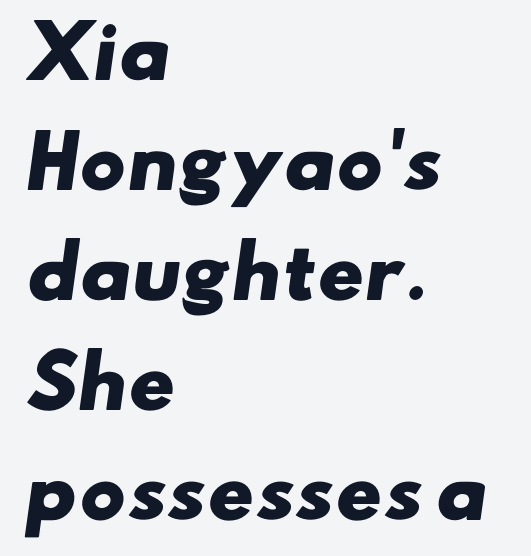
{"serif": "no", "bold": "yes", "weight": "heavy", "width": "wide", "stroke_contrast": "low", "x_height": "small", "monospaced": "no", "underline": "no", "align": "left", "line_spacing": "normal", "line_spacing_ratio": 1.57, "letter_spacing": "normal", "letter_spacing_em": 0.0, "glyph_px": 70}
